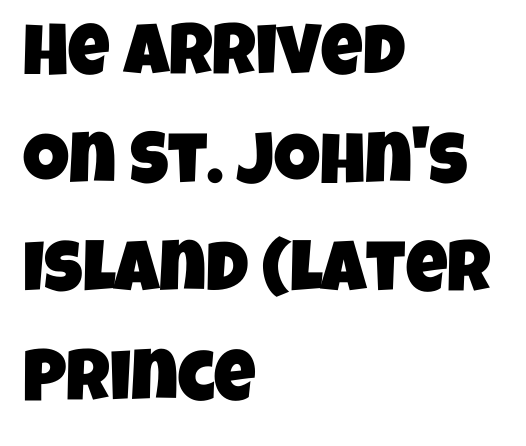
The image shows 72 px condensed sans-serif type; set left-aligned, normal line spacing (1.51x), normal letter spacing, not underlined; low stroke contrast and a large x-height.
